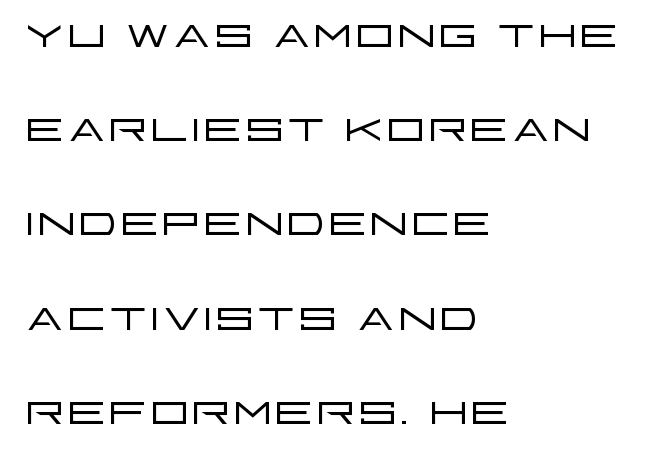
The image shows 62 px light, wide sans-serif type, upright; set left-aligned, normal line spacing (1.52x), normal letter spacing, not underlined; low stroke contrast and a large x-height.
